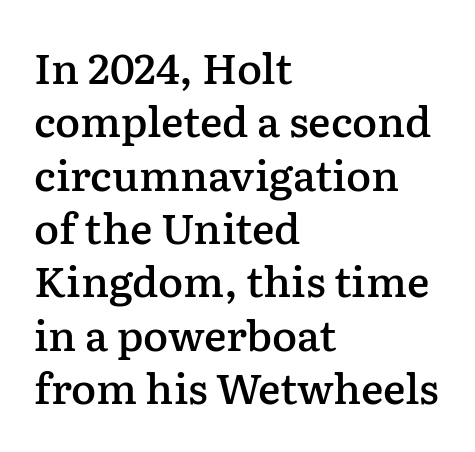
The image shows 42 px semibold serif type, upright; set left-aligned, normal line spacing (1.27x), normal letter spacing, not underlined; low stroke contrast and a medium x-height.
